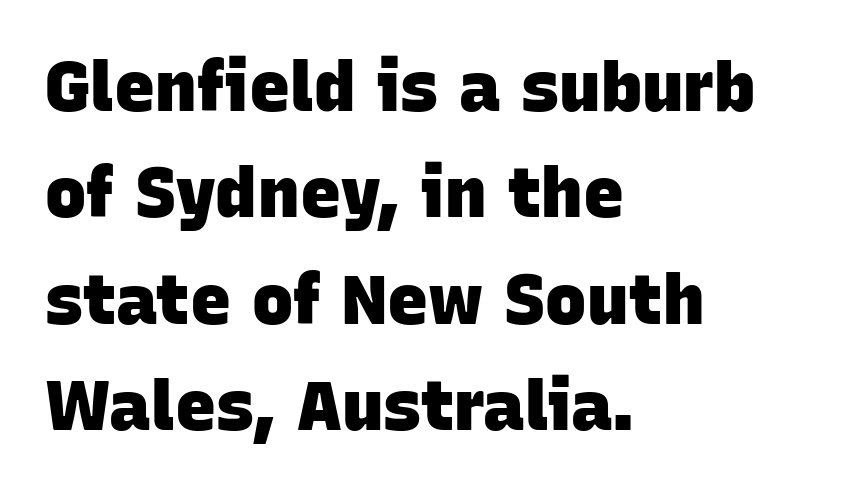
{"serif": "no", "bold": "yes", "weight": "heavy", "width": "normal", "stroke_contrast": "low", "x_height": "large", "monospaced": "no", "underline": "no", "align": "left", "line_spacing": "normal", "line_spacing_ratio": 1.54, "letter_spacing": "normal", "letter_spacing_em": 0.0, "glyph_px": 69}
